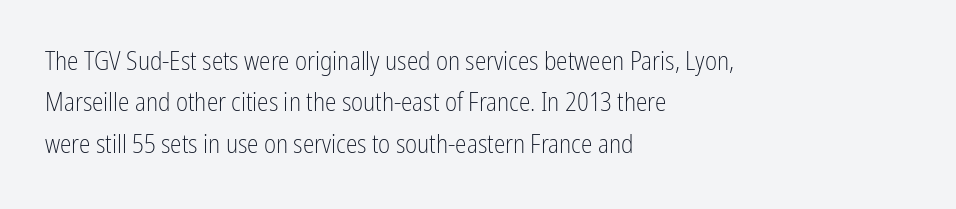
The image shows 26 px text type, upright; set left-aligned, normal line spacing (1.59x), normal letter spacing, not underlined.
